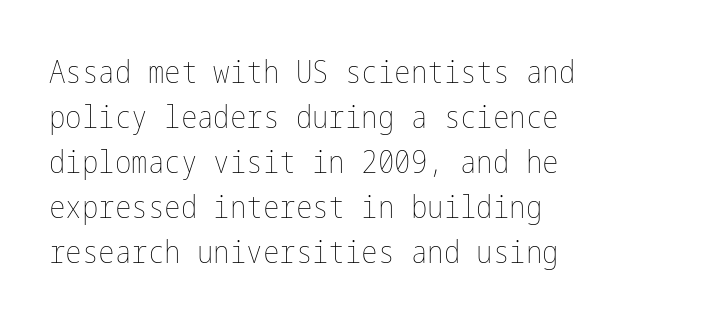
A classic flush-left, rag-right setting is used for this passage. Tall strokes in this sample are plumb rather than angled. No word sits above an underline. Horizontal bands of white between lines are of average thickness.
